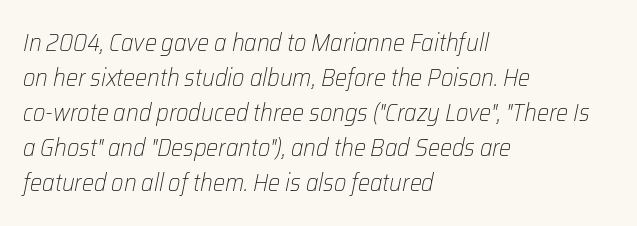
{"italic": "yes", "lean": "right", "slant_degrees": 12, "bold": "no", "underline": "no", "align": "left", "line_spacing": "normal", "line_spacing_ratio": 1.46, "letter_spacing": "normal", "letter_spacing_em": 0.0, "glyph_px": 24}
